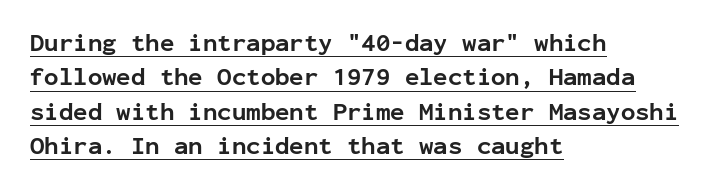
The image shows 24 px bold type, upright; set left-aligned, normal line spacing (1.43x), normal letter spacing, underlined.
